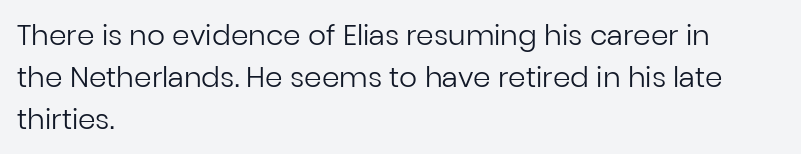
{"serif": "no", "italic": "no", "bold": "no", "weight": "regular", "width": "normal", "stroke_contrast": "low", "x_height": "medium", "monospaced": "no", "underline": "no", "align": "left", "line_spacing": "normal", "line_spacing_ratio": 1.5, "letter_spacing": "normal", "letter_spacing_em": 0.0, "glyph_px": 28}
